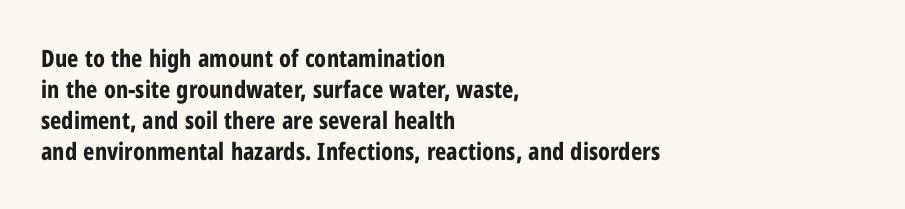
{"italic": "no", "bold": "yes", "underline": "no", "align": "left", "line_spacing": "normal", "line_spacing_ratio": 1.29, "letter_spacing": "normal", "letter_spacing_em": 0.0, "glyph_px": 24}
